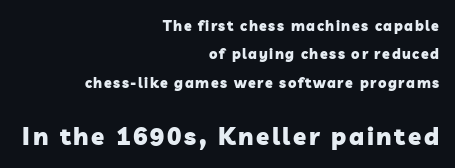
{"bold": "yes", "underline": "no", "align": "right", "line_spacing": "loose", "line_spacing_ratio": 2.02, "larger_block": "second", "size_ratio": 1.71, "glyph_px": 24}
